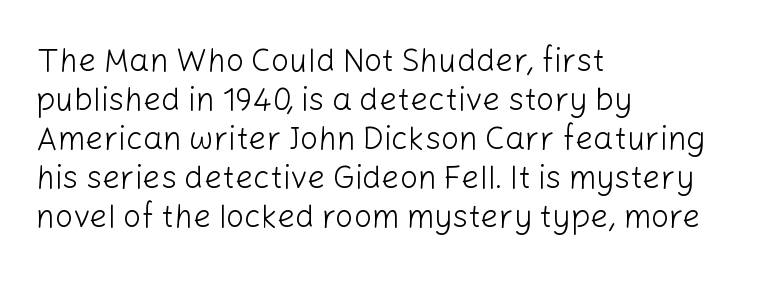
Q: Is the text bold? A: No.
Q: Is the text italic (slanted)? A: No, it is upright.
Q: Is the typeface a serif or a sans-serif typeface? A: Sans-serif.
Q: Is the text underlined? A: No.
Q: How is the paragraph aligned? A: Left-aligned.
Q: Is the spacing between letters normal or unusually wide? A: Normal.
Q: Width (condensed, normal, or wide)? A: Normal.
Q: Stroke contrast? A: Low.
Q: x-height? A: Medium.
Q: Monospaced? A: No.
